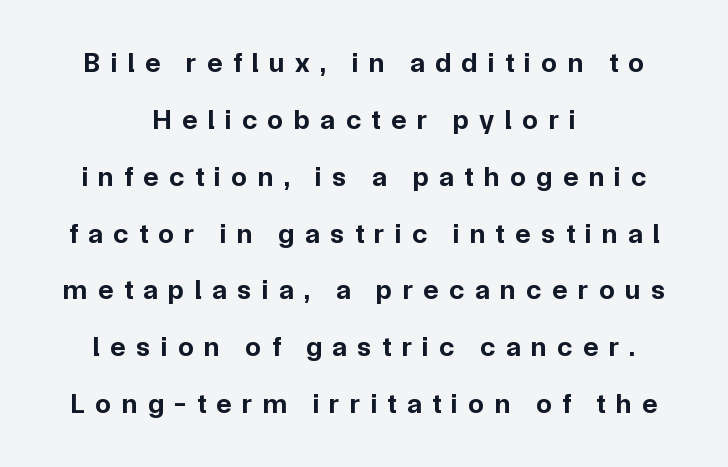
Look at the tracking — it's clearly loosened, letters drifting apart. Looks like regular typesetting: each glyph gets only the width it needs. Each row of text sits above clean, open space. Heft: maximum for text — a bold. I'd call this a sans setting — the letters go barefoot. If you drew a line through each stem, it would be perfectly vertical.
